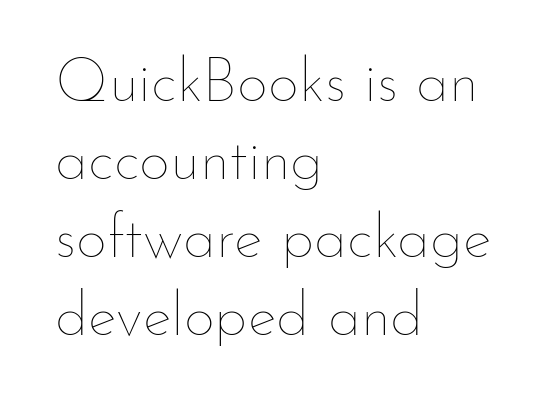
{"italic": "no", "bold": "no", "weight": "thin", "width": "normal", "stroke_contrast": "low", "x_height": "small", "monospaced": "no", "underline": "no", "align": "left", "line_spacing": "normal", "line_spacing_ratio": 1.28, "letter_spacing": "normal", "letter_spacing_em": 0.0, "glyph_px": 61}
